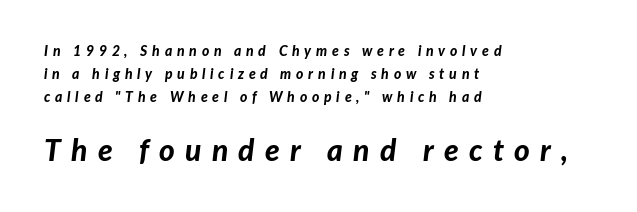
Thick stems and heavy bowls — unmistakably bold. Is this a fixed-width face? No — the glyphs have proportional, varying widths. This sample keeps an unexceptional amount of space between lines. A classic flush-left, rag-right setting is used for this passage. The more generous point size was reserved for the lower chunk.
